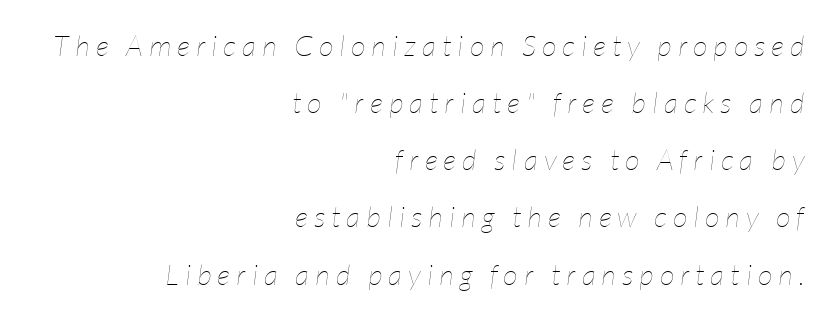
The image shows 29 px thin, condensed type, italic (leaning right); set right-aligned, loose line spacing (1.97x), unusually wide letter spacing (+0.21 em), not underlined; low stroke contrast and a medium x-height.
